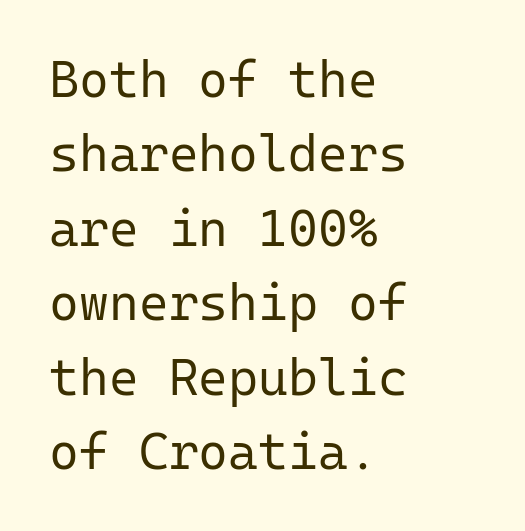
Q: Is the text bold? A: No.
Q: Is the text italic (slanted)? A: No, it is upright.
Q: Is the typeface a serif or a sans-serif typeface? A: Sans-serif.
Q: Is the text underlined? A: No.
Q: How is the paragraph aligned? A: Left-aligned.
Q: Is the spacing between letters normal or unusually wide? A: Normal.
Q: Is the spacing between lines tight, normal or loose? A: Normal.
Q: Width (condensed, normal, or wide)? A: Normal.
Q: Stroke contrast? A: Low.
Q: x-height? A: Medium.
Q: Monospaced? A: Yes.
